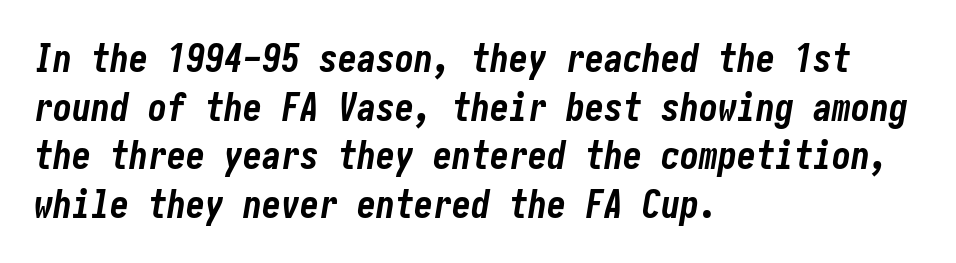
The image shows 38 px bold, condensed type, italic (leaning right); set left-aligned, normal line spacing (1.28x), normal letter spacing, not underlined; low stroke contrast and a medium x-height.
